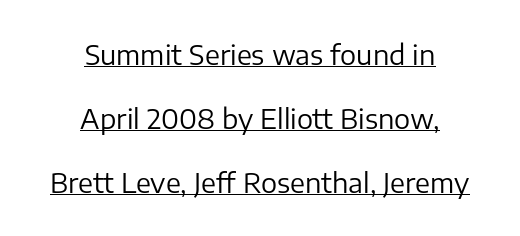
Compared with a typical body face, this is equally light or lighter still. Is there an underline? Yes — a line sits under the letters. A typesetter would mark this as roman, not italic. This sample is center-justified, so both line endings float freely.
